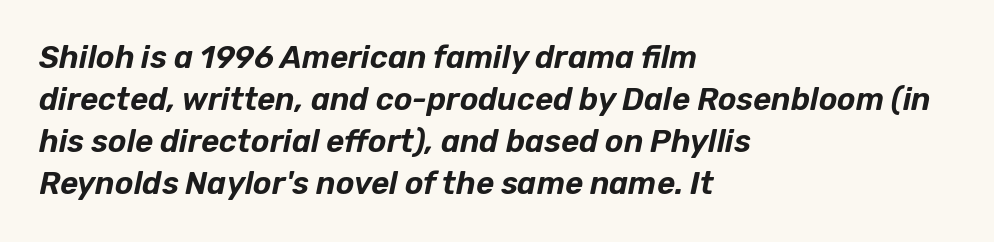
{"italic": "yes", "lean": "right", "slant_degrees": 12, "width": "normal", "stroke_contrast": "low", "x_height": "medium", "monospaced": "no", "underline": "no", "align": "left", "line_spacing": "normal", "line_spacing_ratio": 1.36, "letter_spacing": "normal", "letter_spacing_em": 0.0, "glyph_px": 31}
